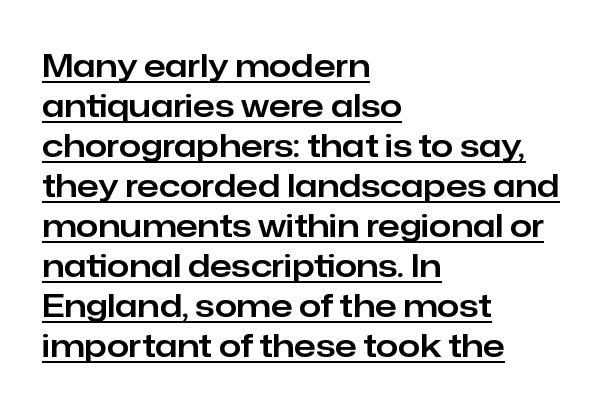
{"serif": "no", "italic": "no", "width": "normal", "stroke_contrast": "low", "x_height": "medium", "monospaced": "no", "underline": "yes", "align": "left", "line_spacing": "normal", "line_spacing_ratio": 1.25, "letter_spacing": "normal", "letter_spacing_em": 0.0, "glyph_px": 32}
